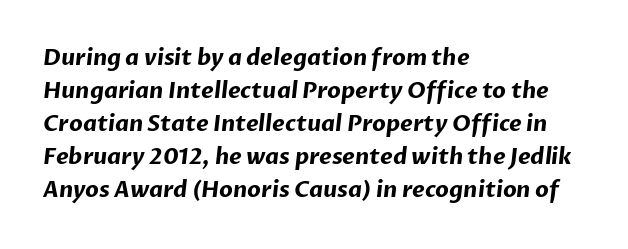
Q: Is the text bold? A: Yes.
Q: Is the text underlined? A: No.
Q: How is the paragraph aligned? A: Left-aligned.
Q: Is the spacing between letters normal or unusually wide? A: Normal.
Q: Is the spacing between lines tight, normal or loose? A: Normal.
